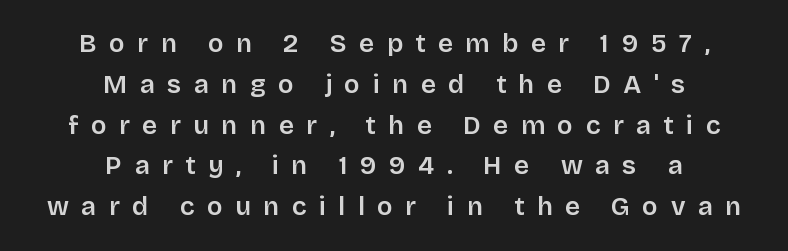
The image shows 26 px text type, upright; set centered, normal line spacing (1.57x), unusually wide letter spacing (+0.48 em), not underlined.
